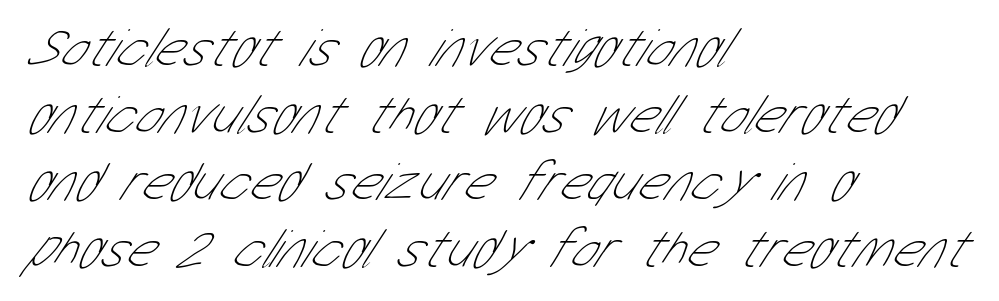
Q: Is the text bold? A: No.
Q: Is the typeface a serif or a sans-serif typeface? A: Sans-serif.
Q: Is the text underlined? A: No.
Q: How is the paragraph aligned? A: Left-aligned.
Q: Is the spacing between letters normal or unusually wide? A: Normal.
Q: Width (condensed, normal, or wide)? A: Condensed.
Q: Stroke contrast? A: Low.
Q: x-height? A: Medium.
Q: Monospaced? A: No.
